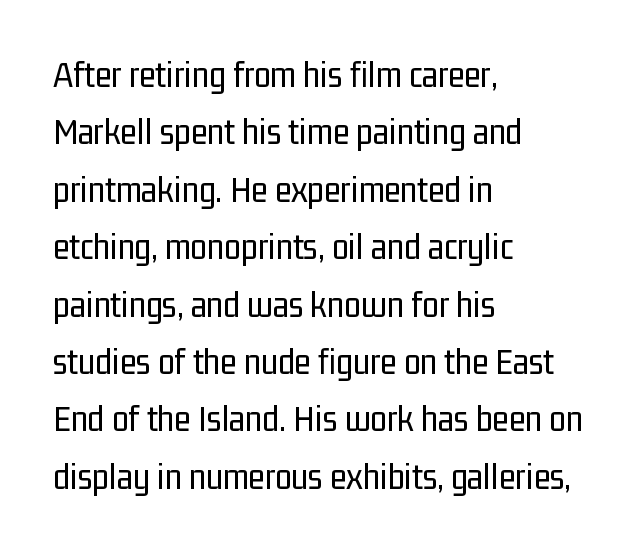
{"serif": "no", "italic": "no", "bold": "no", "weight": "regular", "width": "condensed", "stroke_contrast": "low", "x_height": "medium", "monospaced": "no", "underline": "no", "align": "left", "line_spacing": "normal", "line_spacing_ratio": 1.51, "letter_spacing": "normal", "letter_spacing_em": 0.0, "glyph_px": 38}
